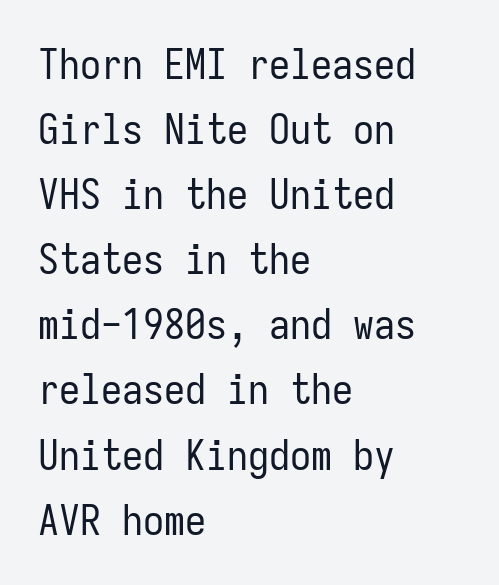
Q: Is the text bold? A: No.
Q: Is the text italic (slanted)? A: No, it is upright.
Q: Is the typeface a serif or a sans-serif typeface? A: Sans-serif.
Q: Is the text underlined? A: No.
Q: How is the paragraph aligned? A: Left-aligned.
Q: Is the spacing between letters normal or unusually wide? A: Normal.
Q: Is the spacing between lines tight, normal or loose? A: Normal.
Q: Width (condensed, normal, or wide)? A: Condensed.
Q: Stroke contrast? A: Low.
Q: x-height? A: Medium.
Q: Monospaced? A: Yes.
